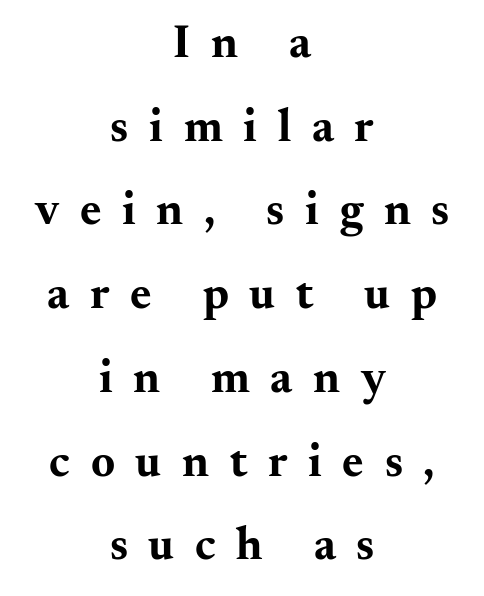
{"serif": "yes", "italic": "no", "bold": "yes", "weight": "bold", "width": "wide", "stroke_contrast": "medium", "x_height": "small", "monospaced": "no", "underline": "no", "align": "center", "line_spacing_ratio": 1.82, "letter_spacing": "wide", "letter_spacing_em": 0.45, "glyph_px": 46}
